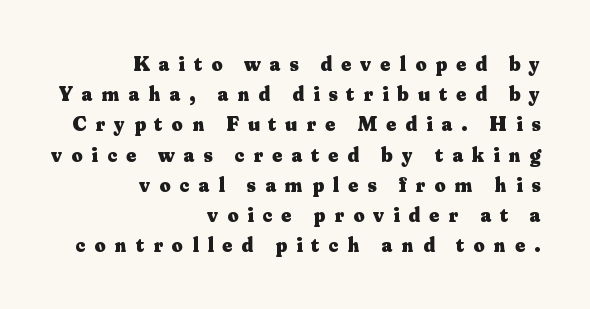
{"italic": "no", "bold": "yes", "underline": "no", "align": "right", "line_spacing": "normal", "line_spacing_ratio": 1.44, "letter_spacing": "wide", "letter_spacing_em": 0.44, "glyph_px": 21}
